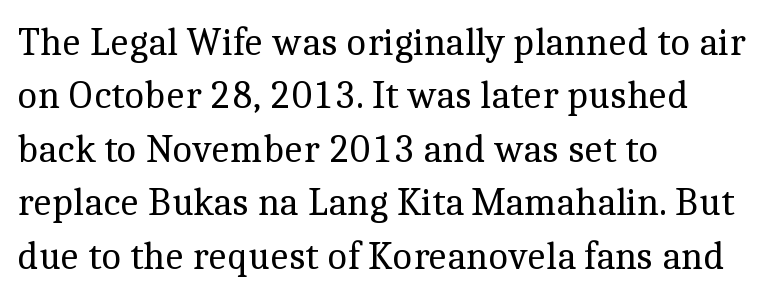
{"serif": "yes", "italic": "no", "bold": "no", "weight": "regular", "width": "normal", "x_height": "medium", "monospaced": "no", "underline": "no", "align": "left", "line_spacing": "normal", "line_spacing_ratio": 1.37, "letter_spacing": "normal", "letter_spacing_em": 0.0, "glyph_px": 39}
